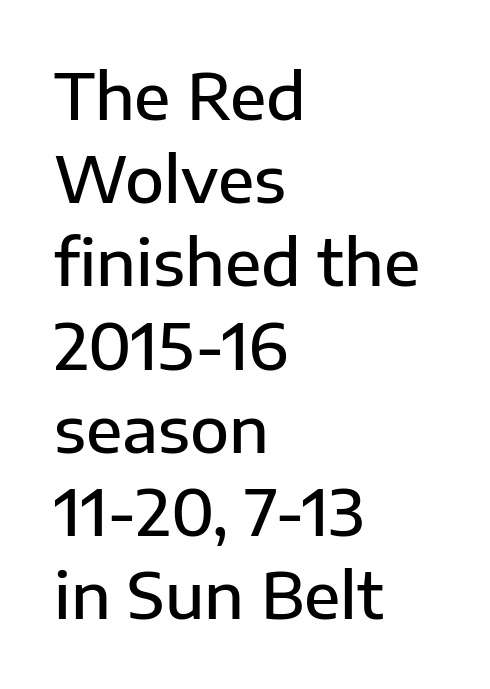
Quick note: not italic, upright. Reading down the column, the eye jumps a familiar distance to each next line. The space directly below the letters is spotless. The face used here is proportionally spaced, like ordinary book or web type.
